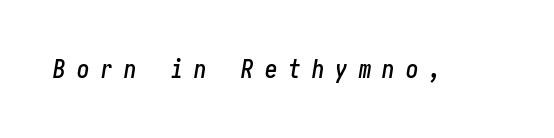
Q: Is the text italic (slanted)? A: Yes, it leans right by about 10 degrees.
Q: Is the text underlined? A: No.
Q: Is the spacing between letters normal or unusually wide? A: Unusually wide.
